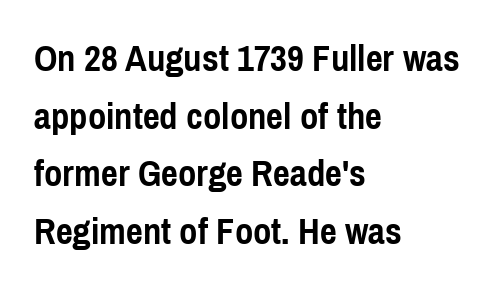
The image shows 37 px semibold, condensed sans-serif type, upright; set left-aligned, normal line spacing (1.56x), normal letter spacing, not underlined; a medium x-height.
